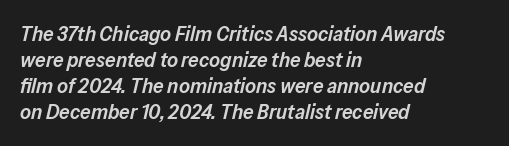
Q: Is the text bold? A: Semi-bold.
Q: Is the text italic (slanted)? A: Yes, it leans right by about 13 degrees.
Q: Is the text underlined? A: No.
Q: How is the paragraph aligned? A: Left-aligned.
Q: Is the spacing between letters normal or unusually wide? A: Normal.
